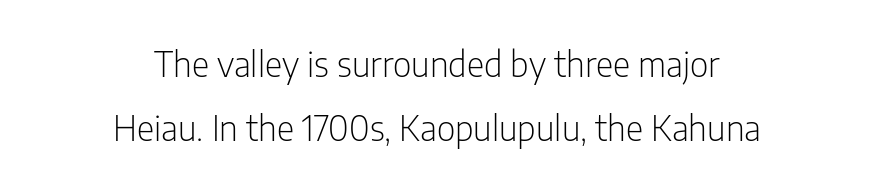
The image shows 34 px light, condensed sans-serif type, upright; set centered, line spacing 1.87x, normal letter spacing, not underlined; low stroke contrast and a medium x-height.
